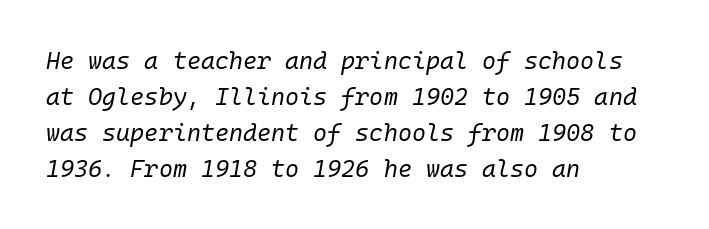
{"italic": "yes", "lean": "right", "slant_degrees": 10, "bold": "no", "underline": "no", "align": "left", "line_spacing": "normal", "line_spacing_ratio": 1.5, "letter_spacing": "normal", "letter_spacing_em": 0.0, "glyph_px": 24}
